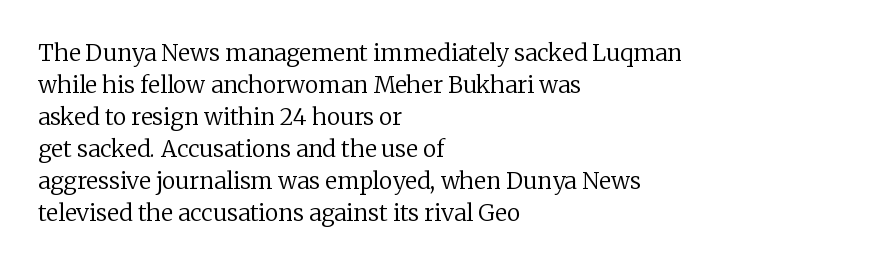
Caption: standard tracking, unaltered. Does the leading feel generous? No, just average. The lines are quadded left. Check the space under the baseline: it is left empty.
